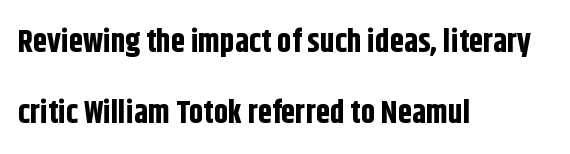
{"serif": "no", "italic": "no", "bold": "yes", "weight": "bold", "width": "condensed", "stroke_contrast": "low", "x_height": "large", "monospaced": "no", "underline": "no", "align": "left", "line_spacing": "loose", "line_spacing_ratio": 2.22, "letter_spacing": "normal", "letter_spacing_em": 0.0, "glyph_px": 32}
